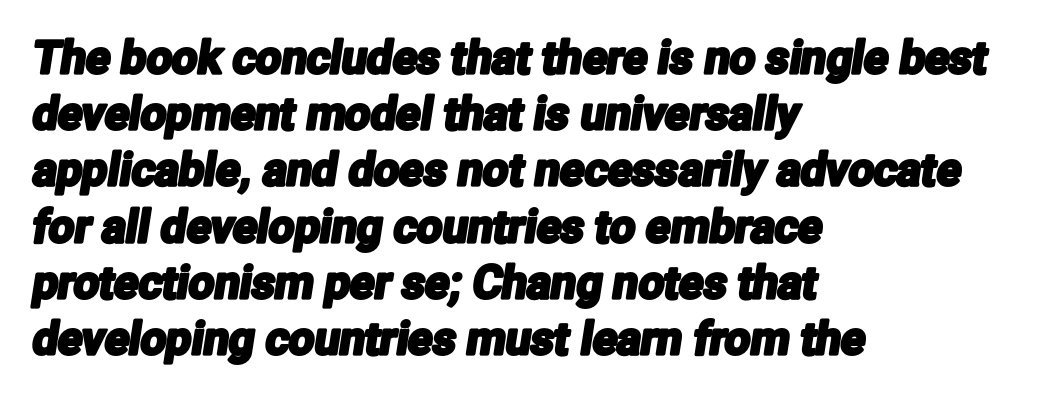
{"serif": "no", "width": "condensed", "stroke_contrast": "low", "x_height": "medium", "monospaced": "no", "underline": "no", "align": "left", "line_spacing": "normal", "line_spacing_ratio": 1.25, "letter_spacing": "normal", "letter_spacing_em": 0.0, "glyph_px": 45}
